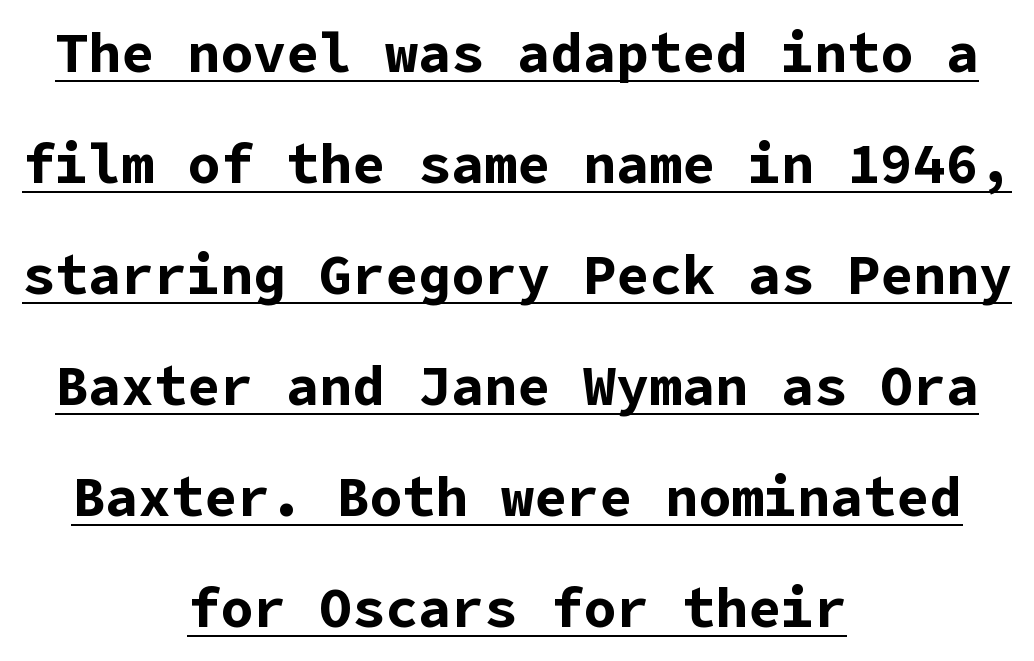
The text block is weighted toward neither margin, spreading evenly from the middle. Grotesque or geometric, the face here clearly has no serifs. Vertically, the passage feels expansive, rows floating well apart. Honestly, the underline is the first thing you notice here. Words appear dense and cohesive because spacing is normal.
